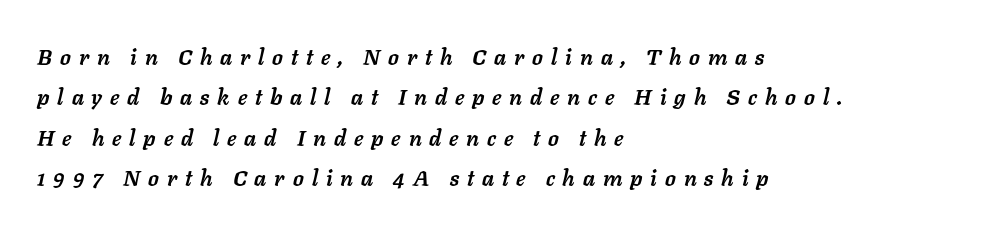
Q: Is the text bold? A: Yes.
Q: Is the text italic (slanted)? A: Yes, it leans right by about 11 degrees.
Q: Is the text underlined? A: No.
Q: How is the paragraph aligned? A: Left-aligned.
Q: Is the spacing between letters normal or unusually wide? A: Unusually wide.
